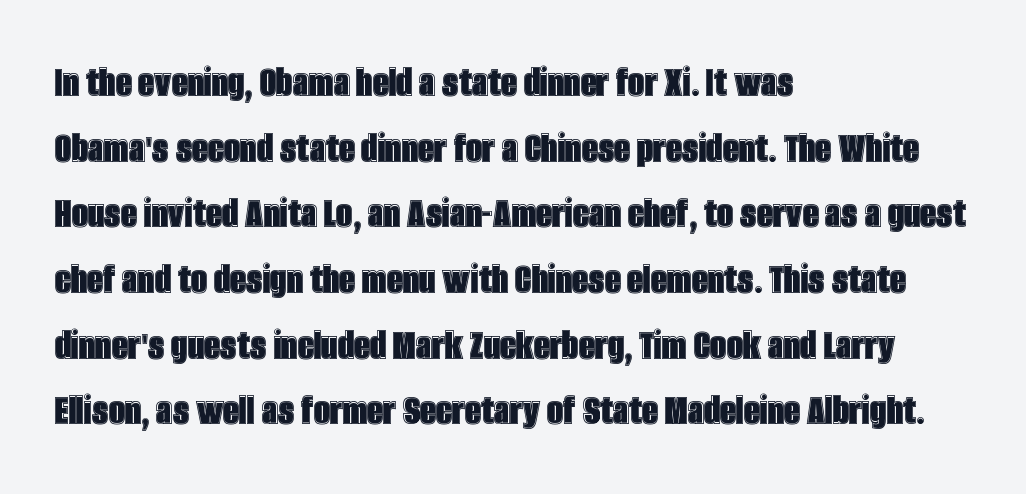
The image shows 45 px condensed type, upright; set left-aligned, normal line spacing (1.46x), normal letter spacing, not underlined; a large x-height.
